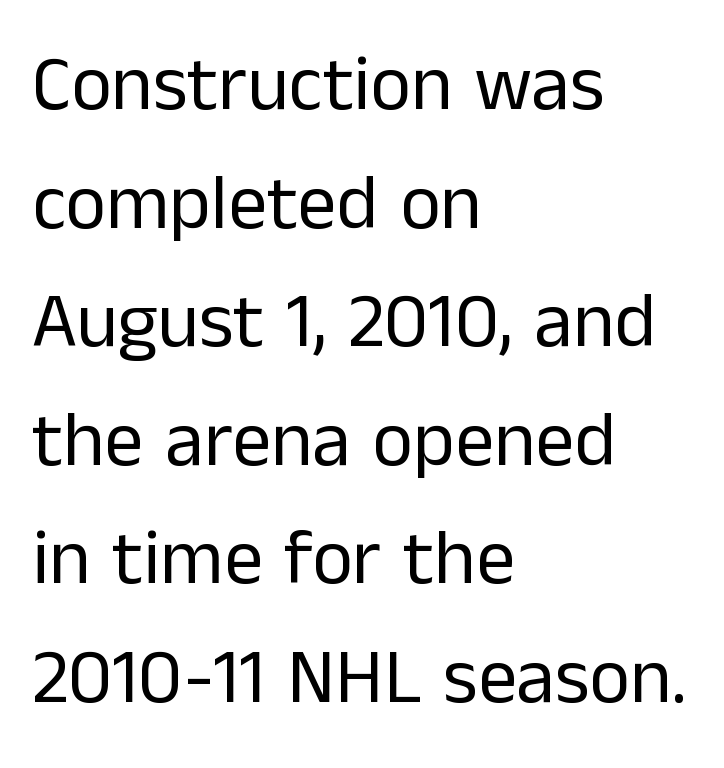
Q: Is the text bold? A: No.
Q: Is the text italic (slanted)? A: No, it is upright.
Q: Is the typeface a serif or a sans-serif typeface? A: Sans-serif.
Q: Is the text underlined? A: No.
Q: How is the paragraph aligned? A: Left-aligned.
Q: Is the spacing between letters normal or unusually wide? A: Normal.
Q: Is the spacing between lines tight, normal or loose? A: Normal.
Q: Width (condensed, normal, or wide)? A: Normal.
Q: Stroke contrast? A: Low.
Q: x-height? A: Medium.
Q: Monospaced? A: No.
